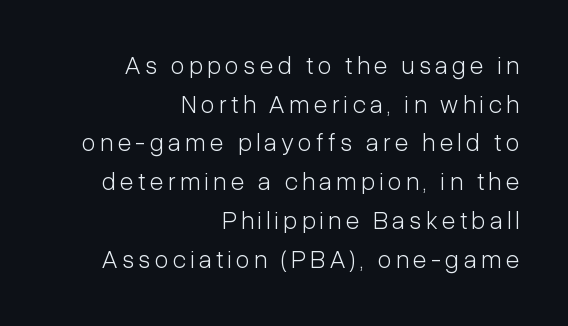
The image shows 25 px text type, upright; set right-aligned, normal line spacing (1.55x), not underlined.
